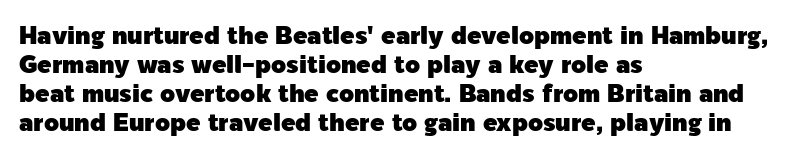
The area under the type is left untouched. Is the block centered? No — it sits flush against the left margin. Default kerning and tracking; the words read as compact shapes. Is there any slant? The stems are plumb.
